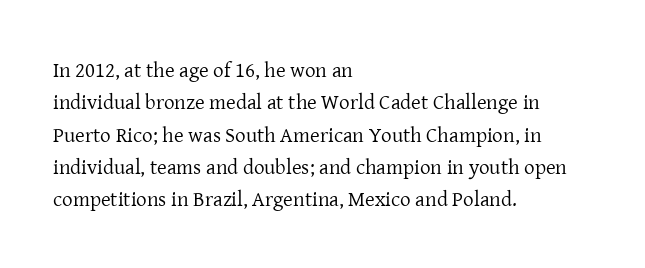
{"italic": "no", "bold": "no", "underline": "no", "align": "left", "line_spacing": "normal", "line_spacing_ratio": 1.54, "letter_spacing": "normal", "letter_spacing_em": 0.0, "glyph_px": 21}
